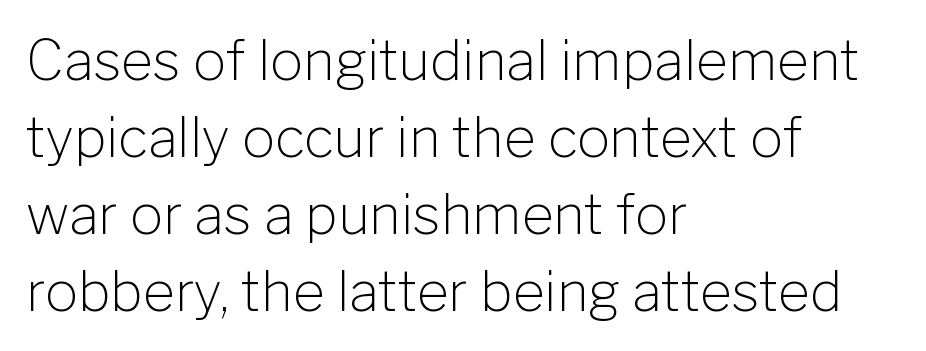
{"serif": "no", "italic": "no", "bold": "no", "weight": "light", "width": "normal", "stroke_contrast": "low", "x_height": "medium", "monospaced": "no", "underline": "no", "align": "left", "line_spacing": "normal", "line_spacing_ratio": 1.4, "letter_spacing": "normal", "letter_spacing_em": 0.0, "glyph_px": 55}
